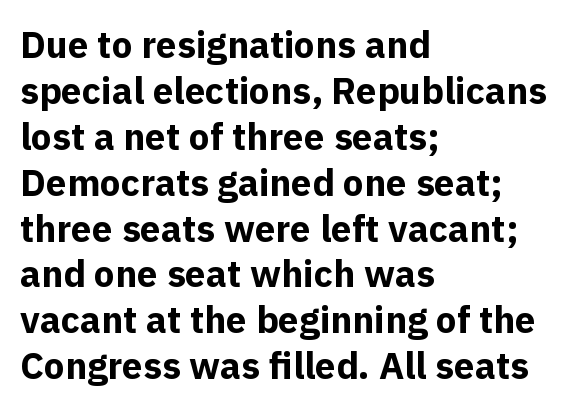
Q: Is the text bold? A: Yes.
Q: Is the text italic (slanted)? A: No, it is upright.
Q: Is the typeface a serif or a sans-serif typeface? A: Sans-serif.
Q: Is the text underlined? A: No.
Q: How is the paragraph aligned? A: Left-aligned.
Q: Is the spacing between letters normal or unusually wide? A: Normal.
Q: Width (condensed, normal, or wide)? A: Normal.
Q: x-height? A: Medium.
Q: Monospaced? A: No.
